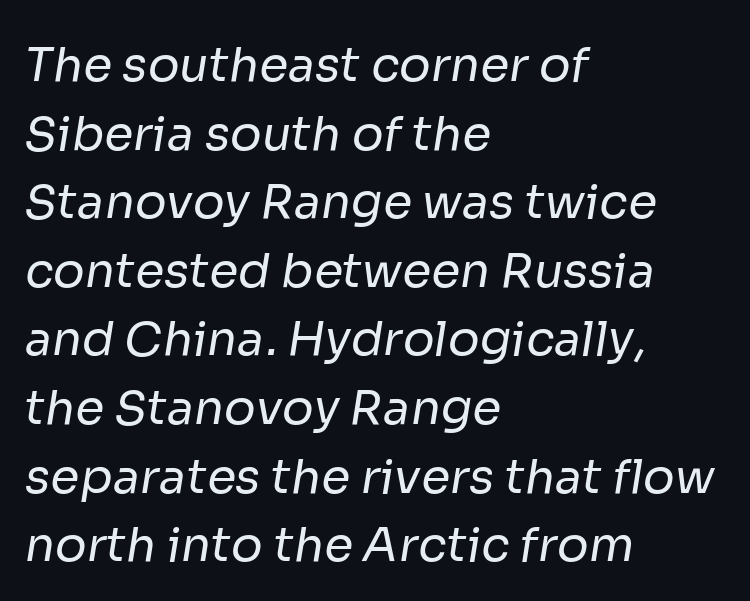
{"serif": "no", "bold": "no", "weight": "regular", "width": "normal", "stroke_contrast": "low", "x_height": "medium", "monospaced": "no", "underline": "no", "align": "left", "line_spacing": "normal", "line_spacing_ratio": 1.46, "letter_spacing": "normal", "letter_spacing_em": 0.0, "glyph_px": 47}
